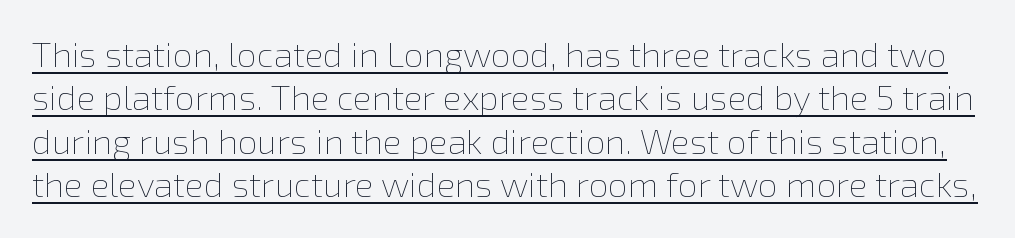
{"italic": "no", "bold": "no", "weight": "thin", "width": "normal", "x_height": "medium", "monospaced": "no", "underline": "yes", "line_spacing_ratio": 1.24, "letter_spacing": "normal", "letter_spacing_em": 0.0, "glyph_px": 35}
